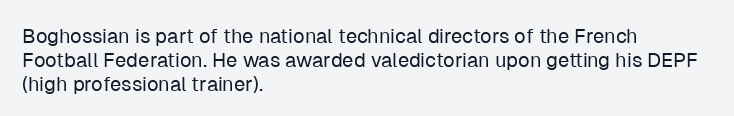
{"italic": "no", "bold": "no", "underline": "no", "align": "left", "line_spacing_ratio": 1.2, "letter_spacing": "normal", "letter_spacing_em": 0.0, "glyph_px": 20}
